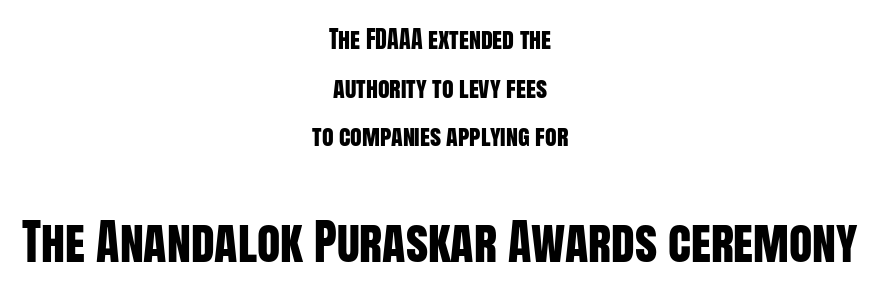
The image shows 48 px condensed sans-serif type, upright; set centered, loose line spacing (2.03x), normal letter spacing, not underlined; the second (bottom) block is 2.0x larger; low stroke contrast and a large x-height.
